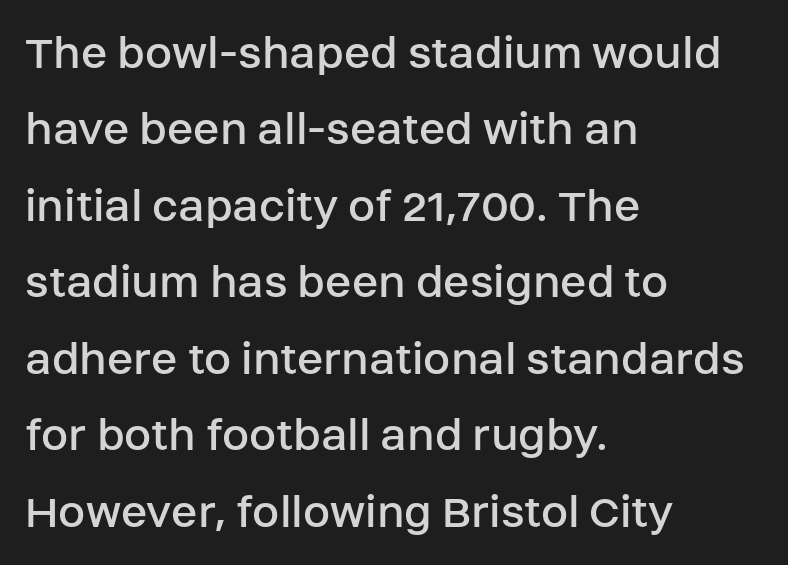
{"serif": "no", "italic": "no", "bold": "no", "weight": "regular", "width": "normal", "stroke_contrast": "low", "x_height": "large", "monospaced": "no", "underline": "no", "align": "left", "line_spacing": "normal", "line_spacing_ratio": 1.56, "letter_spacing": "normal", "letter_spacing_em": 0.0, "glyph_px": 49}
